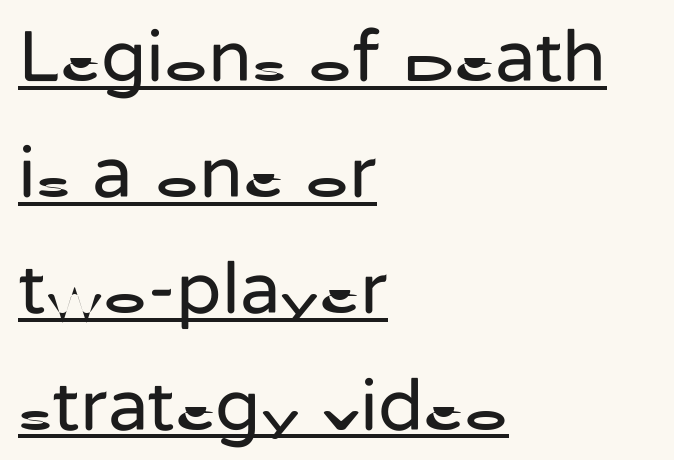
Q: Is the text bold? A: No.
Q: Is the text italic (slanted)? A: No, it is upright.
Q: Is the typeface a serif or a sans-serif typeface? A: Sans-serif.
Q: Is the text underlined? A: Yes.
Q: How is the paragraph aligned? A: Left-aligned.
Q: Is the spacing between letters normal or unusually wide? A: Normal.
Q: Is the spacing between lines tight, normal or loose? A: Normal.
Q: Width (condensed, normal, or wide)? A: Normal.
Q: Stroke contrast? A: Low.
Q: x-height? A: Medium.
Q: Monospaced? A: No.
